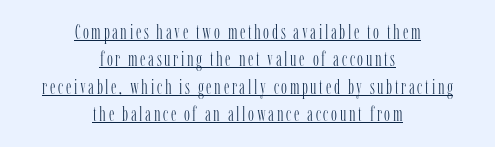
{"italic": "no", "bold": "no", "underline": "yes", "align": "center", "line_spacing": "normal", "line_spacing_ratio": 1.37, "glyph_px": 20}
